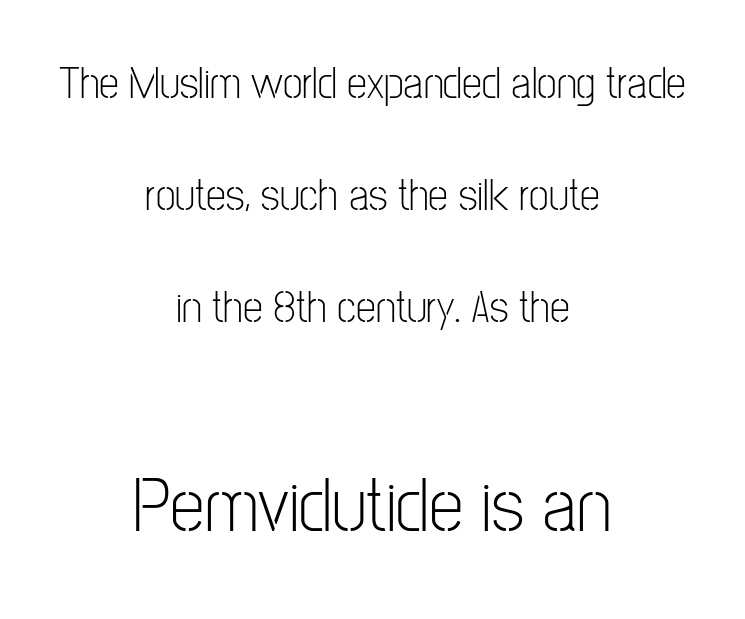
Q: Is the text bold? A: No.
Q: Is the text italic (slanted)? A: No, it is upright.
Q: Is the typeface a serif or a sans-serif typeface? A: Sans-serif.
Q: Is the text underlined? A: No.
Q: How is the paragraph aligned? A: Centered.
Q: Is the spacing between letters normal or unusually wide? A: Normal.
Q: Is the spacing between lines tight, normal or loose? A: Loose.
Q: Which block of text is set in a larger size, the first (top) or the second (bottom)? A: The second (bottom) one.
Q: Width (condensed, normal, or wide)? A: Condensed.
Q: Stroke contrast? A: Low.
Q: x-height? A: Medium.
Q: Monospaced? A: No.
